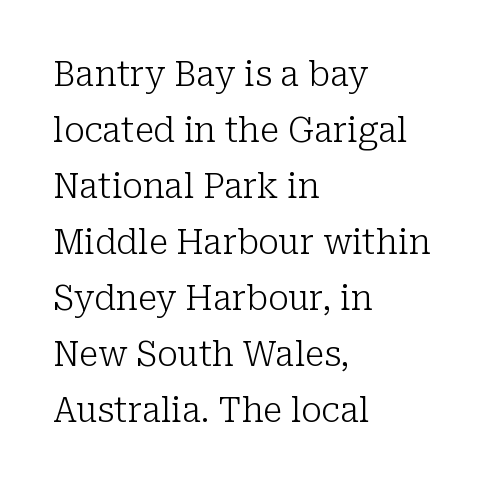
Q: Is the text bold? A: No.
Q: Is the text italic (slanted)? A: No, it is upright.
Q: Is the typeface a serif or a sans-serif typeface? A: Serif.
Q: Is the text underlined? A: No.
Q: How is the paragraph aligned? A: Left-aligned.
Q: Is the spacing between letters normal or unusually wide? A: Normal.
Q: Is the spacing between lines tight, normal or loose? A: Normal.
Q: Width (condensed, normal, or wide)? A: Normal.
Q: Stroke contrast? A: Low.
Q: x-height? A: Medium.
Q: Monospaced? A: No.
